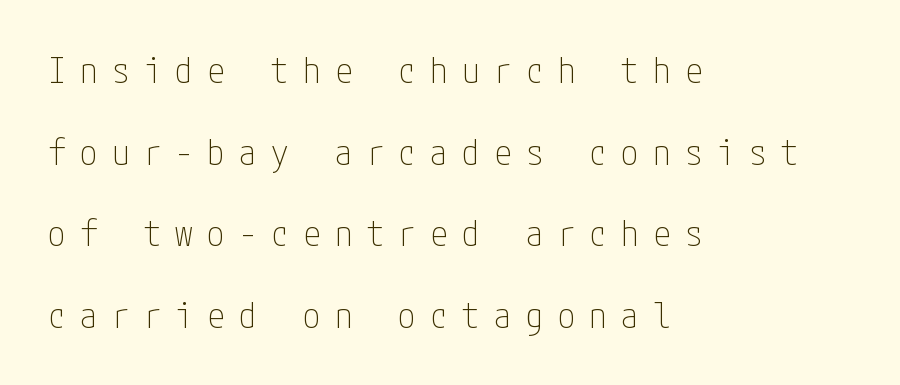
In CSS terms this would be text-align: left. Display-style spreading of the glyphs; the letterfit is very open. Ascenders rise straight up at ninety degrees. A light-to-regular cut is what we see here.
